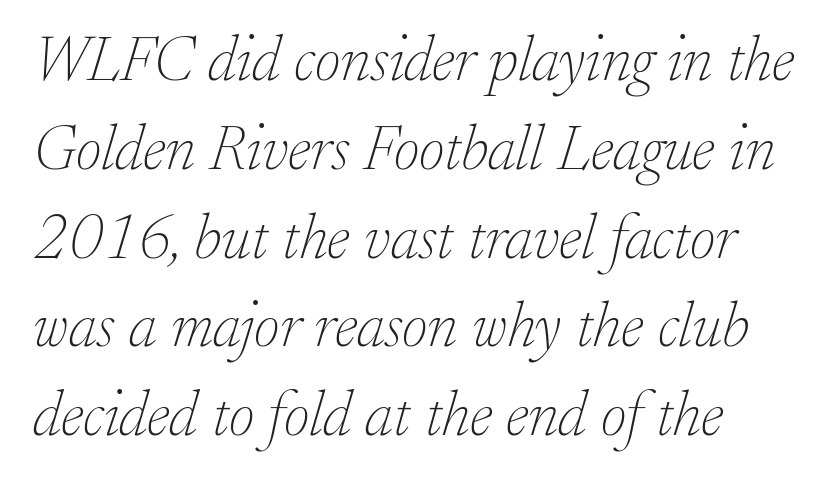
The image shows 63 px thin serif type, italic (leaning right); set left-aligned, normal line spacing (1.41x), normal letter spacing, not underlined; low stroke contrast and a small x-height.
